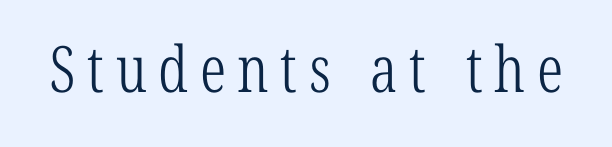
The image shows 64 px light, condensed serif type; set not underlined; low stroke contrast and a medium x-height.
